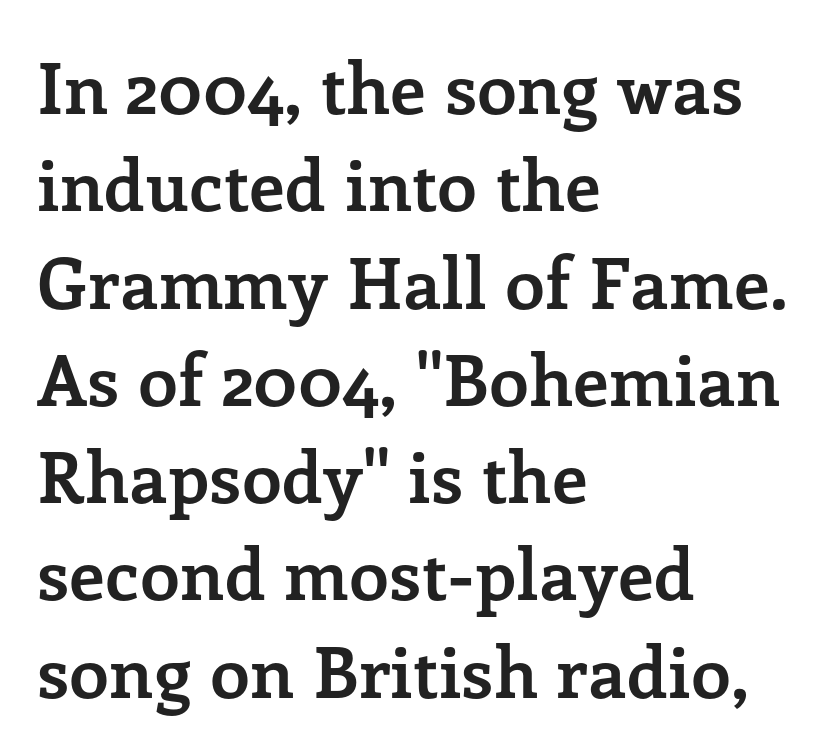
Q: Is the text bold? A: Yes.
Q: Is the text italic (slanted)? A: No, it is upright.
Q: Is the typeface a serif or a sans-serif typeface? A: Serif.
Q: Is the text underlined? A: No.
Q: How is the paragraph aligned? A: Left-aligned.
Q: Is the spacing between letters normal or unusually wide? A: Normal.
Q: Is the spacing between lines tight, normal or loose? A: Normal.
Q: Width (condensed, normal, or wide)? A: Normal.
Q: Stroke contrast? A: Low.
Q: x-height? A: Medium.
Q: Monospaced? A: No.
